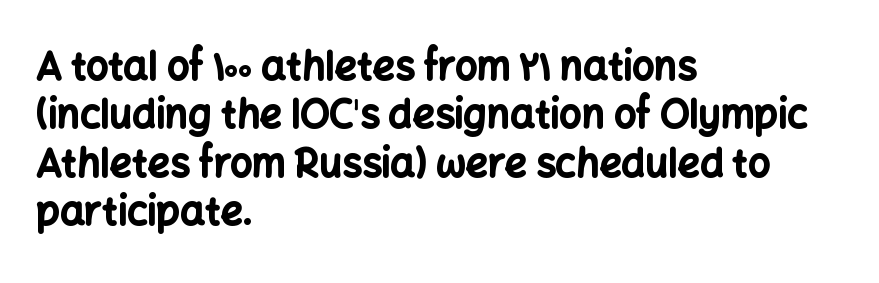
Q: Is the text bold? A: Yes.
Q: Is the text italic (slanted)? A: No, it is upright.
Q: Is the typeface a serif or a sans-serif typeface? A: Sans-serif.
Q: Is the text underlined? A: No.
Q: How is the paragraph aligned? A: Left-aligned.
Q: Is the spacing between letters normal or unusually wide? A: Normal.
Q: Width (condensed, normal, or wide)? A: Normal.
Q: Stroke contrast? A: Low.
Q: x-height? A: Medium.
Q: Monospaced? A: No.
